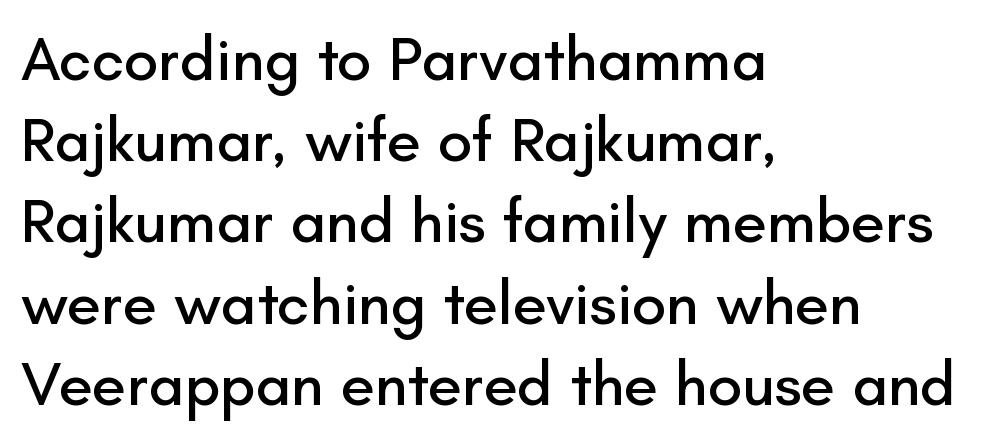
The image shows 62 px sans-serif type, upright; set left-aligned, normal line spacing (1.31x), normal letter spacing, not underlined; low stroke contrast and a small x-height.
